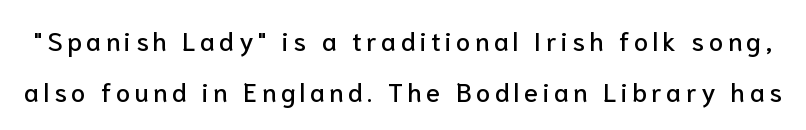
A typesetter would call this leading open, well beyond the default. The passage shown is not underscored anywhere. The typography opts for an upright posture over an oblique one.
